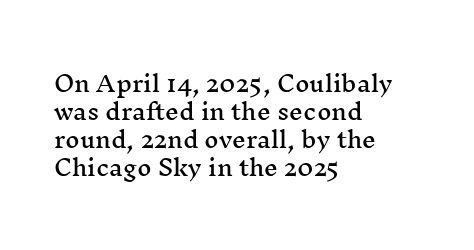
{"italic": "no", "underline": "no", "align": "left", "line_spacing": "normal", "line_spacing_ratio": 1.27, "letter_spacing": "normal", "letter_spacing_em": 0.0, "glyph_px": 22}
